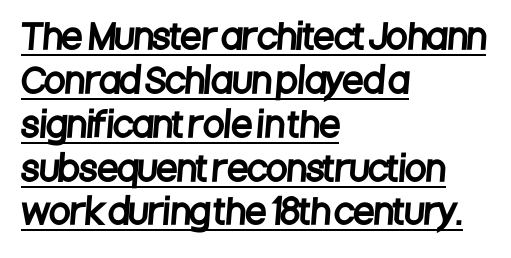
{"serif": "no", "width": "condensed", "stroke_contrast": "low", "x_height": "large", "monospaced": "no", "underline": "yes", "align": "left", "line_spacing": "normal", "line_spacing_ratio": 1.29, "letter_spacing": "normal", "letter_spacing_em": 0.0, "glyph_px": 34}
